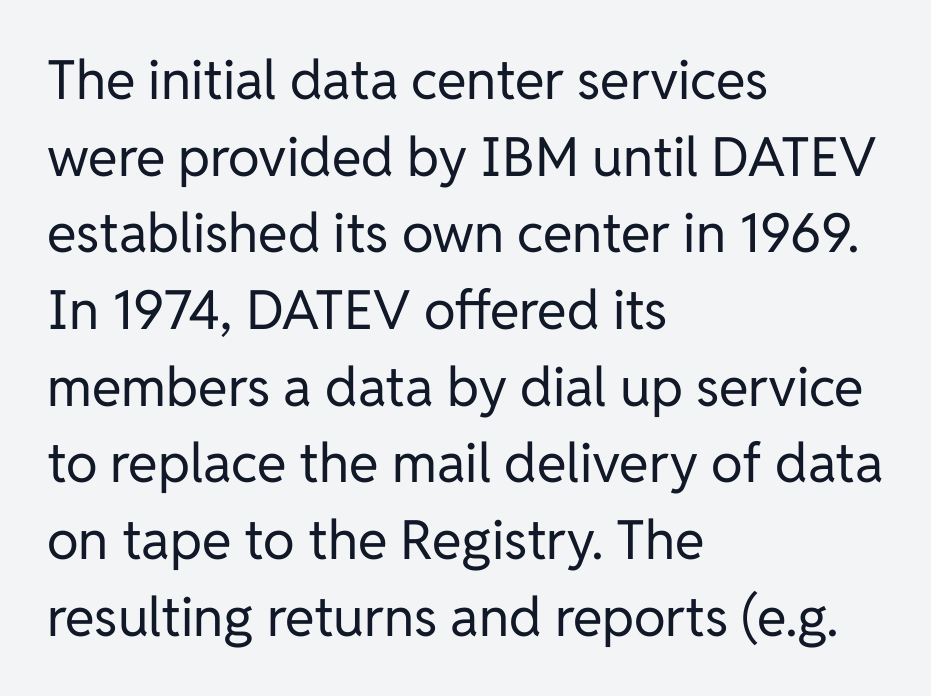
The image shows 54 px regular-weight sans-serif type, upright; set left-aligned, normal line spacing (1.42x), normal letter spacing, not underlined; low stroke contrast and a medium x-height.
